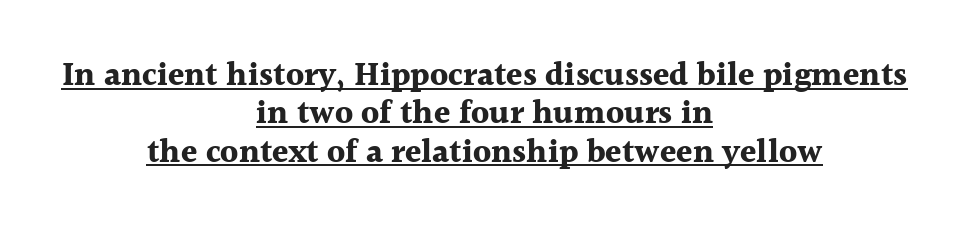
Q: Is the text bold? A: Yes.
Q: Is the text italic (slanted)? A: No, it is upright.
Q: Is the typeface a serif or a sans-serif typeface? A: Serif.
Q: Is the text underlined? A: Yes.
Q: How is the paragraph aligned? A: Centered.
Q: Is the spacing between letters normal or unusually wide? A: Normal.
Q: Width (condensed, normal, or wide)? A: Normal.
Q: x-height? A: Medium.
Q: Monospaced? A: No.
